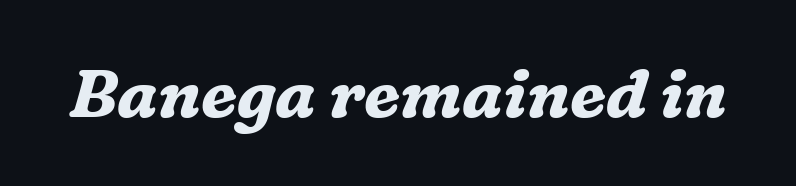
The image shows 67 px bold serif type, italic (leaning right); set normal letter spacing, not underlined; medium stroke contrast and a medium x-height.
